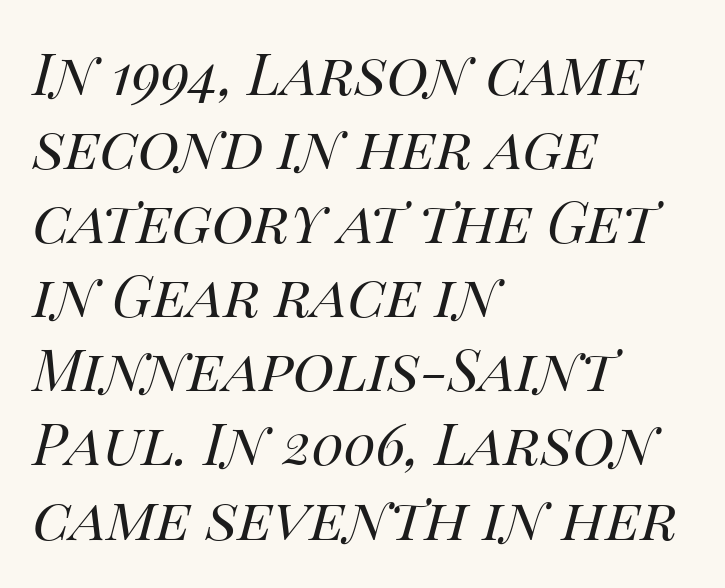
Q: Is the text bold? A: No.
Q: Is the text italic (slanted)? A: Yes, it leans right by about 14 degrees.
Q: Is the text underlined? A: No.
Q: How is the paragraph aligned? A: Left-aligned.
Q: Is the spacing between letters normal or unusually wide? A: Normal.
Q: Is the spacing between lines tight, normal or loose? A: Normal.
Q: Width (condensed, normal, or wide)? A: Normal.
Q: Stroke contrast? A: High.
Q: x-height? A: Large.
Q: Monospaced? A: No.
